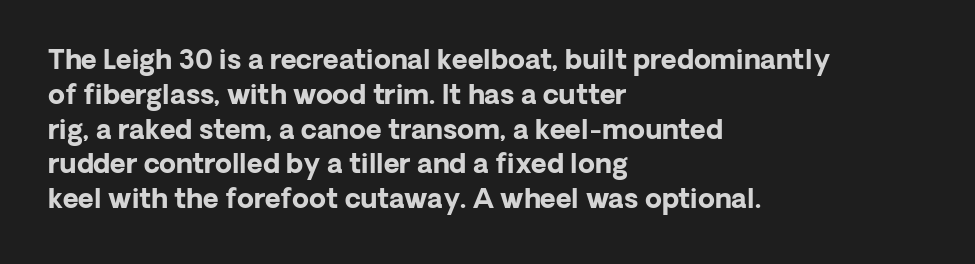
Q: Is the text bold? A: Yes.
Q: Is the text italic (slanted)? A: No, it is upright.
Q: Is the text underlined? A: No.
Q: How is the paragraph aligned? A: Left-aligned.
Q: Is the spacing between letters normal or unusually wide? A: Normal.
Q: Is the spacing between lines tight, normal or loose? A: Normal.
